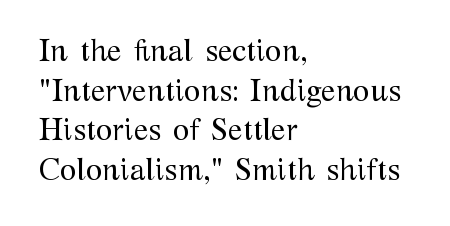
The image shows 30 px regular-weight serif type, upright; set left-aligned, normal line spacing (1.32x), normal letter spacing, not underlined; medium stroke contrast and a medium x-height.
